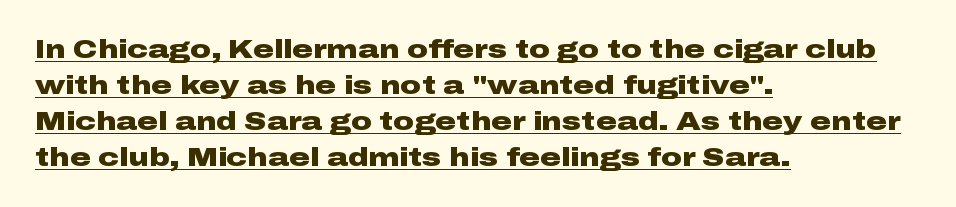
Q: Is the text bold? A: Yes.
Q: Is the text italic (slanted)? A: No, it is upright.
Q: Is the text underlined? A: Yes.
Q: How is the paragraph aligned? A: Left-aligned.
Q: Is the spacing between letters normal or unusually wide? A: Normal.
Q: Is the spacing between lines tight, normal or loose? A: Normal.
